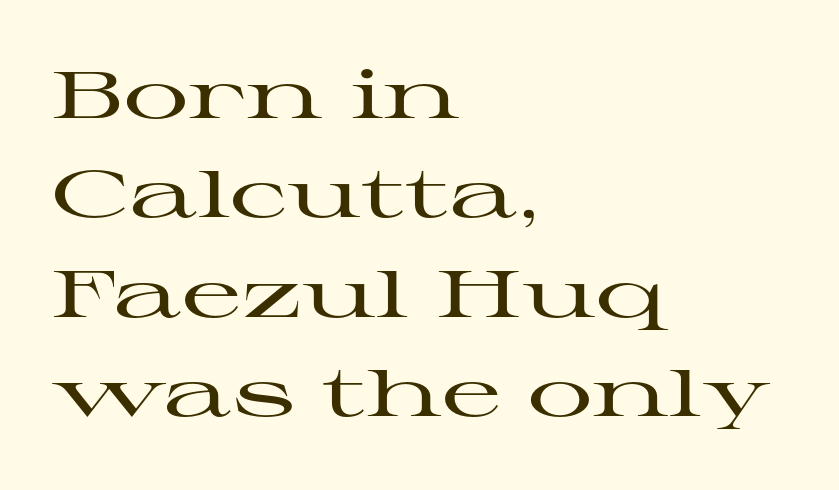
The image shows 65 px wide serif type, upright; set left-aligned, normal line spacing (1.53x), normal letter spacing, not underlined; high stroke contrast and a medium x-height.
